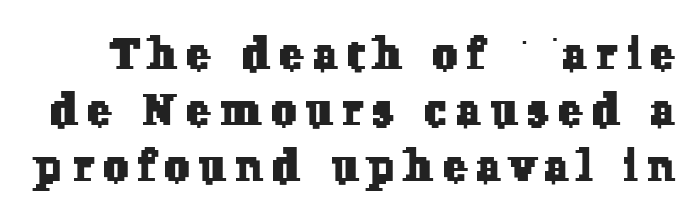
Type style note: has serifs. Rows of type keep a routine distance in the vertical direction. Bare-footed words on every line. Spacing verdict: proportional, widths tailored to each character.
